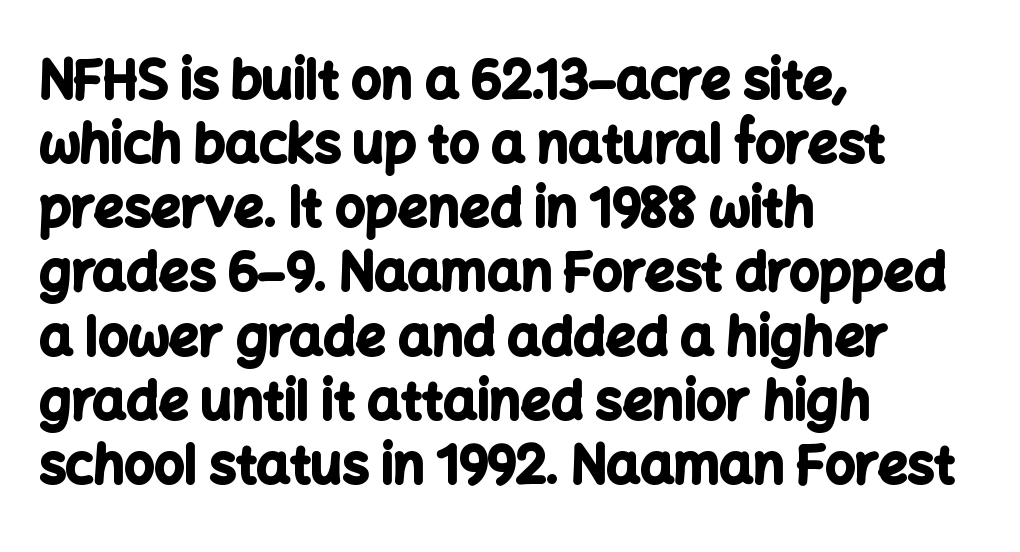
The image shows 53 px bold sans-serif type, upright; set left-aligned, line spacing 1.21x, normal letter spacing, not underlined; low stroke contrast and a medium x-height.
